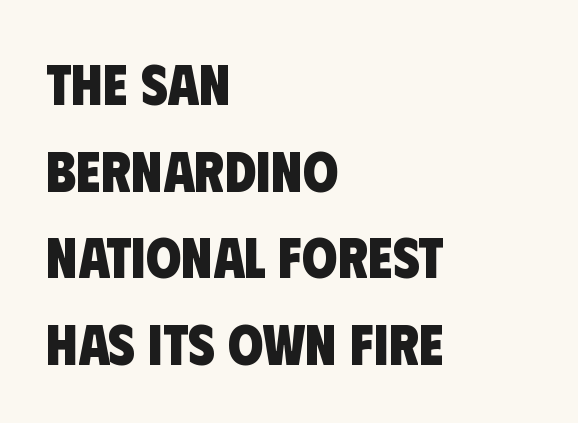
Q: Is the text bold? A: Yes.
Q: Is the typeface a serif or a sans-serif typeface? A: Sans-serif.
Q: Is the text underlined? A: No.
Q: How is the paragraph aligned? A: Left-aligned.
Q: Is the spacing between letters normal or unusually wide? A: Normal.
Q: Is the spacing between lines tight, normal or loose? A: Normal.
Q: Width (condensed, normal, or wide)? A: Condensed.
Q: Stroke contrast? A: Low.
Q: x-height? A: Large.
Q: Monospaced? A: No.
